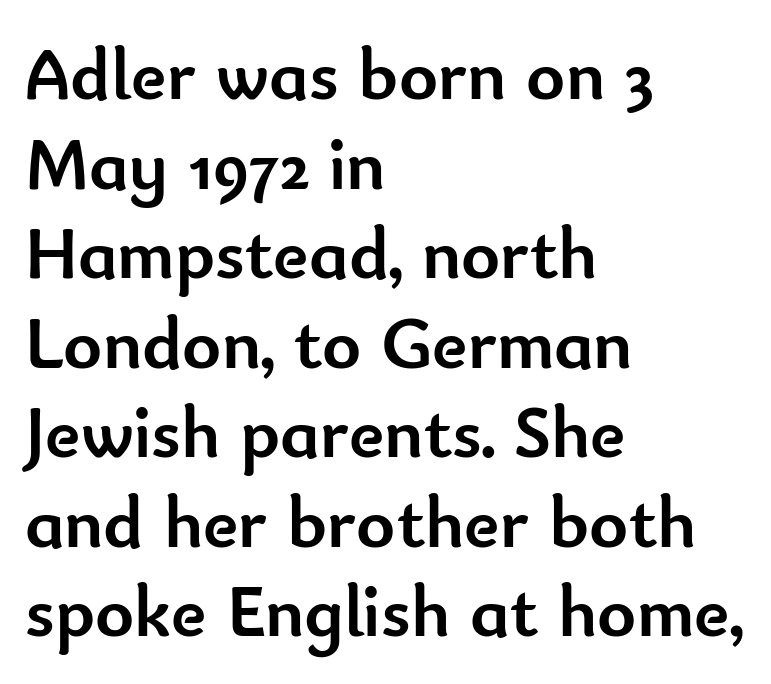
Q: Is the text bold? A: Yes.
Q: Is the text italic (slanted)? A: No, it is upright.
Q: Is the typeface a serif or a sans-serif typeface? A: Sans-serif.
Q: Is the text underlined? A: No.
Q: How is the paragraph aligned? A: Left-aligned.
Q: Is the spacing between letters normal or unusually wide? A: Normal.
Q: Width (condensed, normal, or wide)? A: Normal.
Q: Stroke contrast? A: Low.
Q: x-height? A: Small.
Q: Monospaced? A: No.
